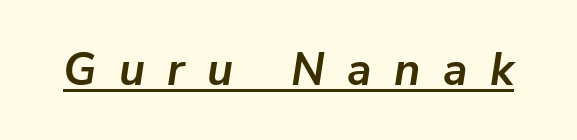
{"italic": "yes", "lean": "right", "slant_degrees": 9, "bold": "yes", "weight": "semibold", "width": "normal", "stroke_contrast": "low", "x_height": "medium", "monospaced": "no", "underline": "yes", "letter_spacing": "wide", "letter_spacing_em": 0.5, "glyph_px": 45}
